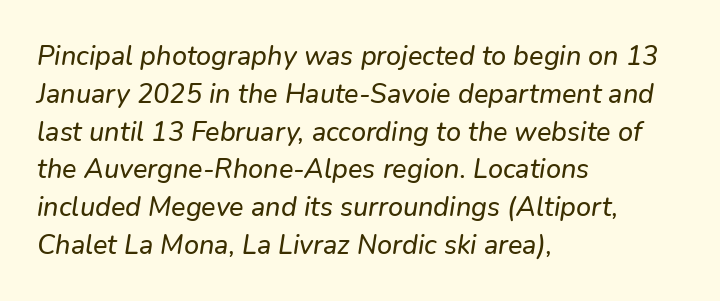
{"italic": "yes", "lean": "right", "slant_degrees": 9, "underline": "no", "align": "left", "line_spacing": "normal", "line_spacing_ratio": 1.4, "letter_spacing": "normal", "letter_spacing_em": 0.0, "glyph_px": 27}
